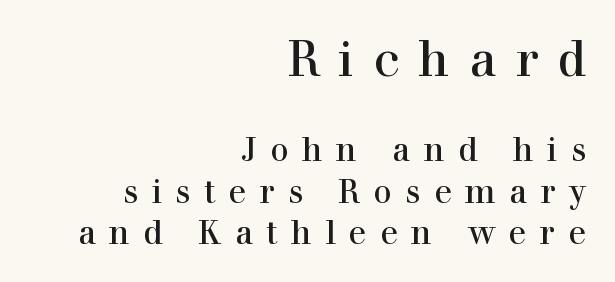
Q: Is the text italic (slanted)? A: No, it is upright.
Q: Is the typeface a serif or a sans-serif typeface? A: Serif.
Q: Is the text underlined? A: No.
Q: How is the paragraph aligned? A: Right-aligned.
Q: Is the spacing between letters normal or unusually wide? A: Unusually wide.
Q: Is the spacing between lines tight, normal or loose? A: Normal.
Q: Which block of text is set in a larger size, the first (top) or the second (bottom)? A: The first (top) one.
Q: Width (condensed, normal, or wide)? A: Normal.
Q: x-height? A: Medium.
Q: Monospaced? A: No.
